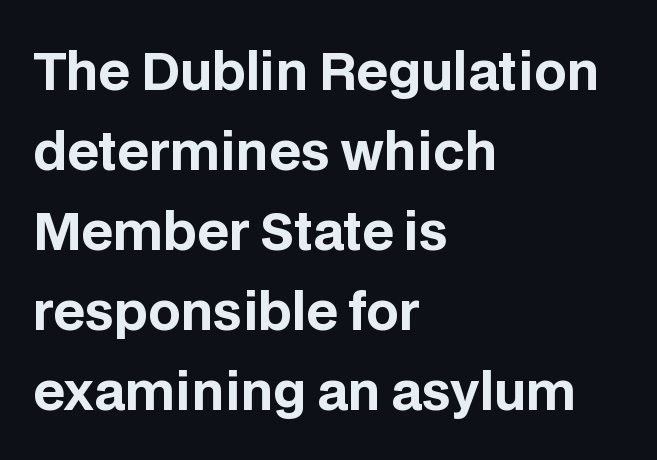
Q: Is the text bold? A: Yes.
Q: Is the text italic (slanted)? A: No, it is upright.
Q: Is the typeface a serif or a sans-serif typeface? A: Sans-serif.
Q: Is the text underlined? A: No.
Q: How is the paragraph aligned? A: Left-aligned.
Q: Is the spacing between letters normal or unusually wide? A: Normal.
Q: Is the spacing between lines tight, normal or loose? A: Normal.
Q: Width (condensed, normal, or wide)? A: Normal.
Q: Stroke contrast? A: Low.
Q: x-height? A: Large.
Q: Monospaced? A: No.
